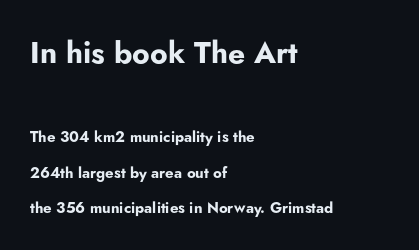
Q: Is the text bold? A: Yes.
Q: Is the text italic (slanted)? A: No, it is upright.
Q: Is the typeface a serif or a sans-serif typeface? A: Sans-serif.
Q: Is the text underlined? A: No.
Q: How is the paragraph aligned? A: Left-aligned.
Q: Is the spacing between letters normal or unusually wide? A: Normal.
Q: Is the spacing between lines tight, normal or loose? A: Loose.
Q: Which block of text is set in a larger size, the first (top) or the second (bottom)? A: The first (top) one.
Q: Width (condensed, normal, or wide)? A: Normal.
Q: Stroke contrast? A: Low.
Q: x-height? A: Small.
Q: Monospaced? A: No.
